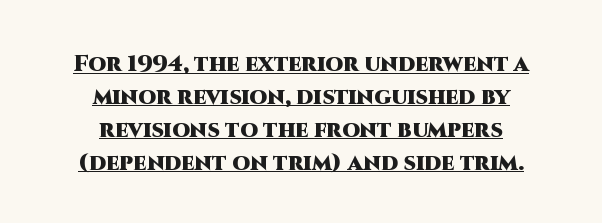
The image shows 23 px bold type, upright; set centered, normal line spacing (1.43x), normal letter spacing, underlined.
